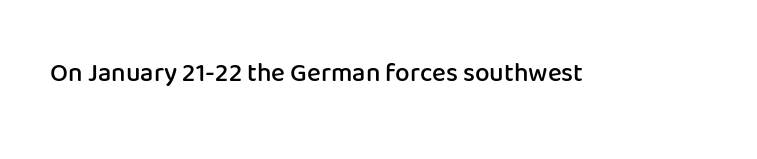
{"italic": "no", "bold": "semi", "underline": "no", "letter_spacing": "normal", "letter_spacing_em": 0.0, "glyph_px": 26}
